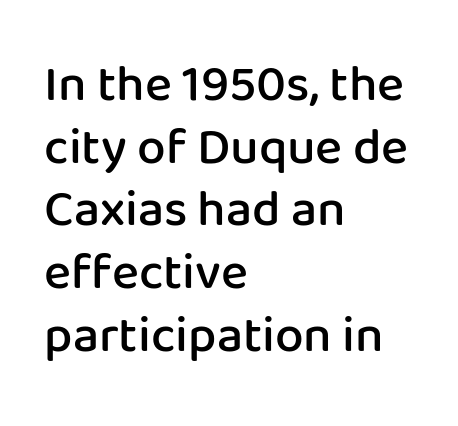
Caption: standard tracking, unaltered. The passage shown is typed in a proportional face where columns would drift. Just letters on the line, the space beneath them empty. The typeface chosen for these lines omits serifs. Compared with a centered layout, this one pins lines to the left instead. The font is running at a semibold setting, under full bold.
